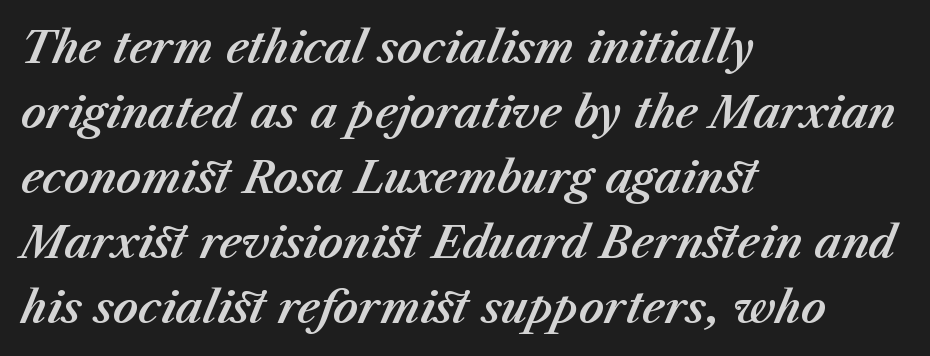
This block has exactly the height ordinary leading produces. How are the letters spaced? Ordinarily, with no added tracking. Horizontal alignment here is leftward, the default for most running prose. Plain, unruled lines of type. Do the characters align in a grid? No, the font is proportional. If you drew a line through each stem, it would be angled.
